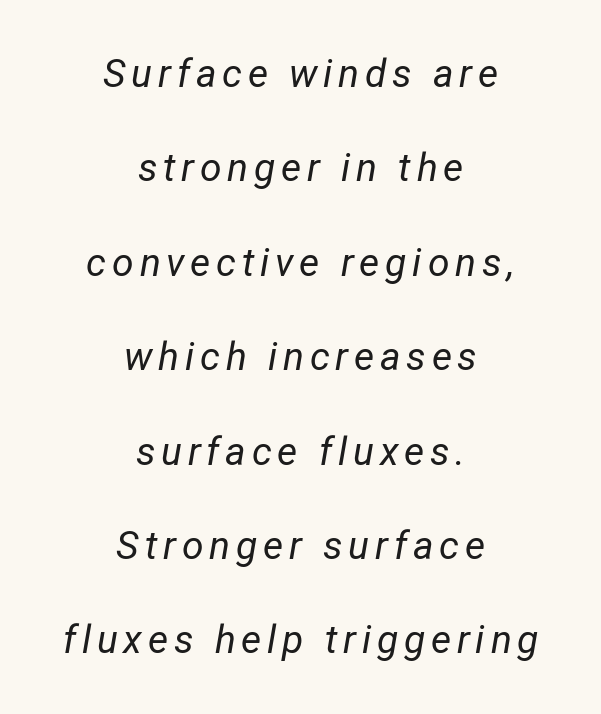
{"italic": "yes", "lean": "right", "slant_degrees": 12, "bold": "no", "weight": "regular", "width": "condensed", "stroke_contrast": "low", "x_height": "medium", "monospaced": "no", "underline": "no", "align": "center", "line_spacing": "loose", "line_spacing_ratio": 2.42, "glyph_px": 39}
